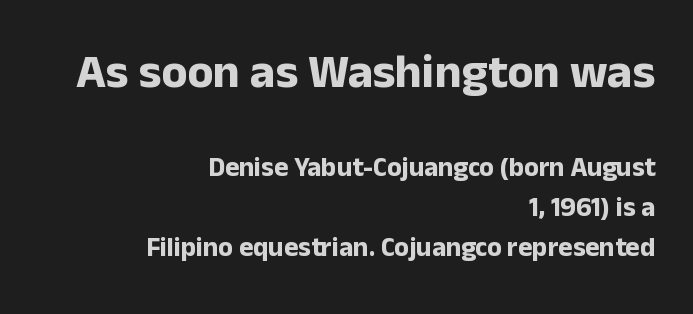
{"serif": "no", "italic": "no", "bold": "yes", "weight": "bold", "width": "normal", "stroke_contrast": "low", "x_height": "medium", "monospaced": "no", "underline": "no", "align": "right", "line_spacing": "normal", "line_spacing_ratio": 1.49, "letter_spacing": "normal", "letter_spacing_em": 0.0, "larger_block": "first", "size_ratio": 1.78, "glyph_px": 48}
